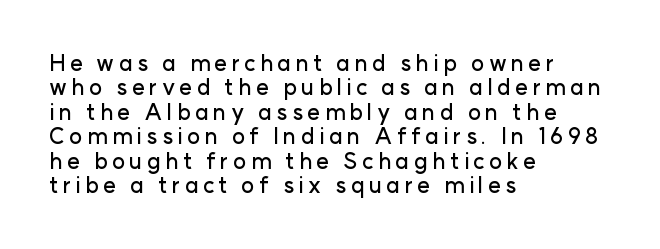
{"italic": "no", "underline": "no", "align": "left", "line_spacing": "tight", "line_spacing_ratio": 1.11, "letter_spacing": "wide", "letter_spacing_em": 0.2, "glyph_px": 22}
